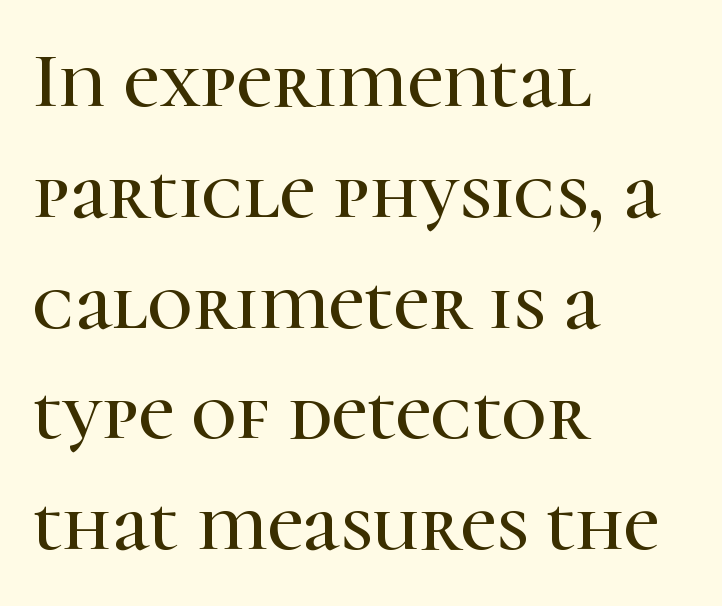
{"serif": "yes", "italic": "no", "width": "normal", "stroke_contrast": "high", "x_height": "medium", "monospaced": "no", "underline": "no", "align": "left", "line_spacing": "normal", "line_spacing_ratio": 1.42, "letter_spacing": "normal", "letter_spacing_em": 0.0, "glyph_px": 78}
